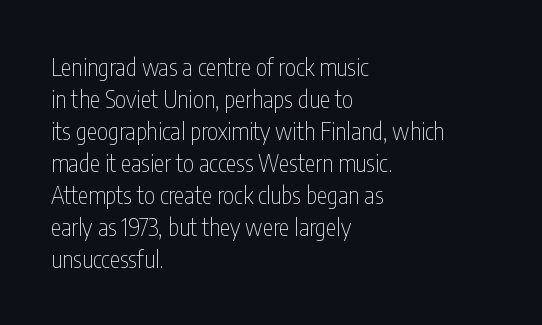
{"italic": "no", "bold": "no", "underline": "no", "align": "left", "line_spacing": "normal", "line_spacing_ratio": 1.33, "letter_spacing": "normal", "letter_spacing_em": 0.0, "glyph_px": 24}
